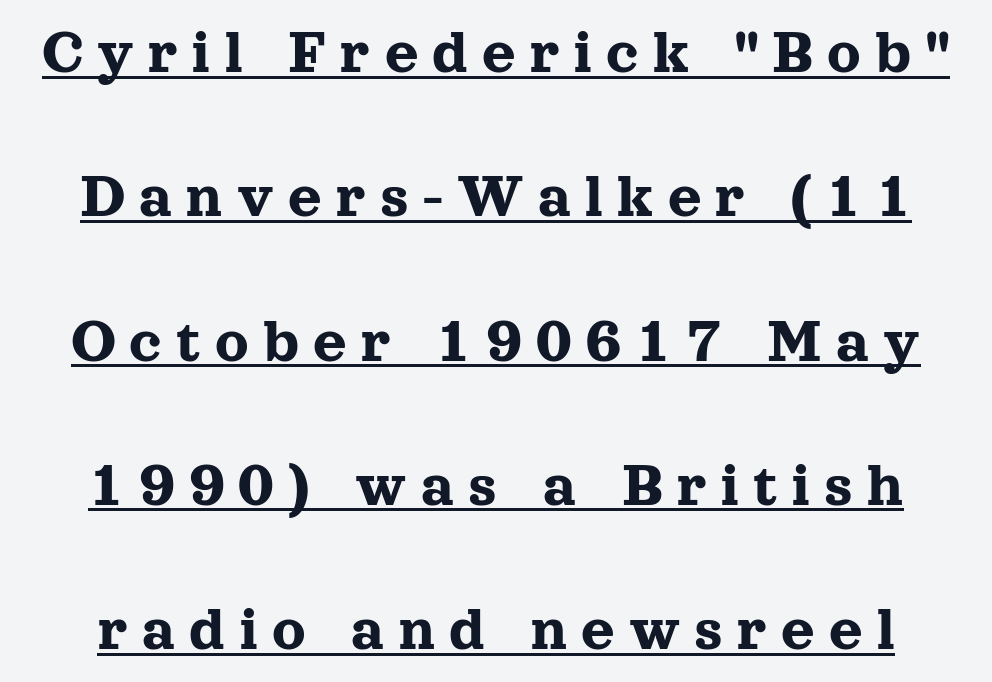
Varying glyph widths throughout — classic text-font behaviour. A typesetter would label this face a serif. A baseline rule has been typeset under these characters. If you measured baseline to baseline, you'd find a long distance. The line texture is sparse and dotted thanks to wide tracking. This sample uses an upright cut, with every glyph sitting square on the baseline.
